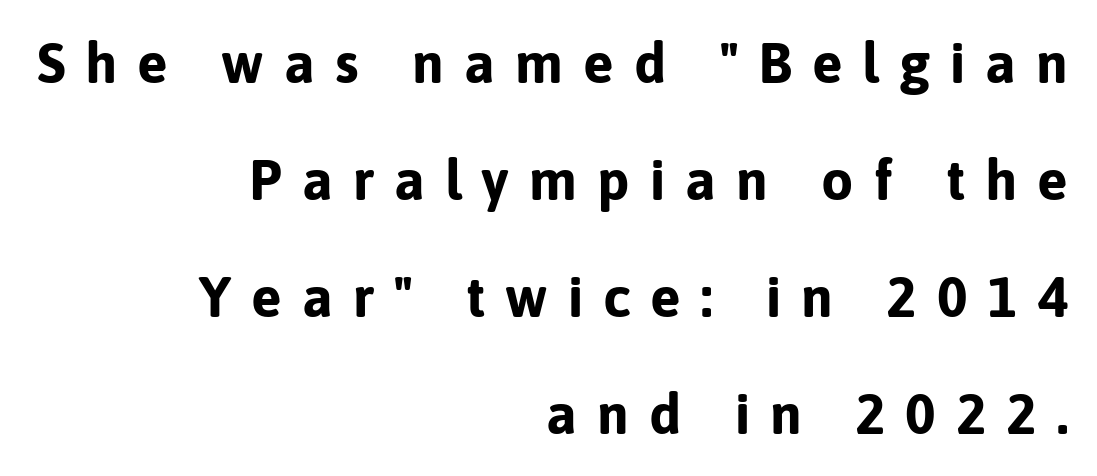
The space directly below the letters is spotless. These words are printed bold, with thick strokes throughout. In CSS terms this would be text-align: right. You could fit nearly another row in the gap between these rows.
